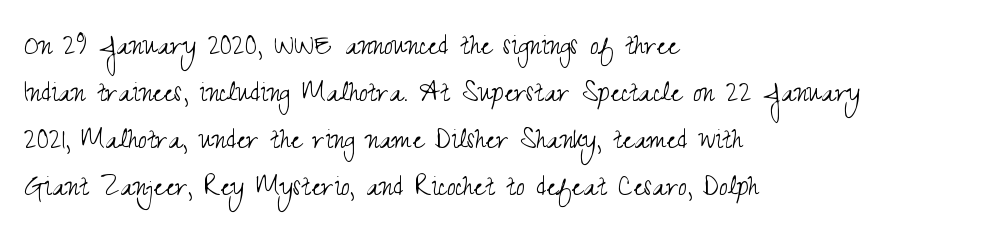
Q: Is the text bold? A: No.
Q: Is the text italic (slanted)? A: No, it is upright.
Q: Is the typeface a serif or a sans-serif typeface? A: Sans-serif.
Q: Is the text underlined? A: No.
Q: How is the paragraph aligned? A: Left-aligned.
Q: Is the spacing between letters normal or unusually wide? A: Normal.
Q: Is the spacing between lines tight, normal or loose? A: Normal.
Q: Width (condensed, normal, or wide)? A: Condensed.
Q: Stroke contrast? A: Medium.
Q: x-height? A: Small.
Q: Monospaced? A: No.
